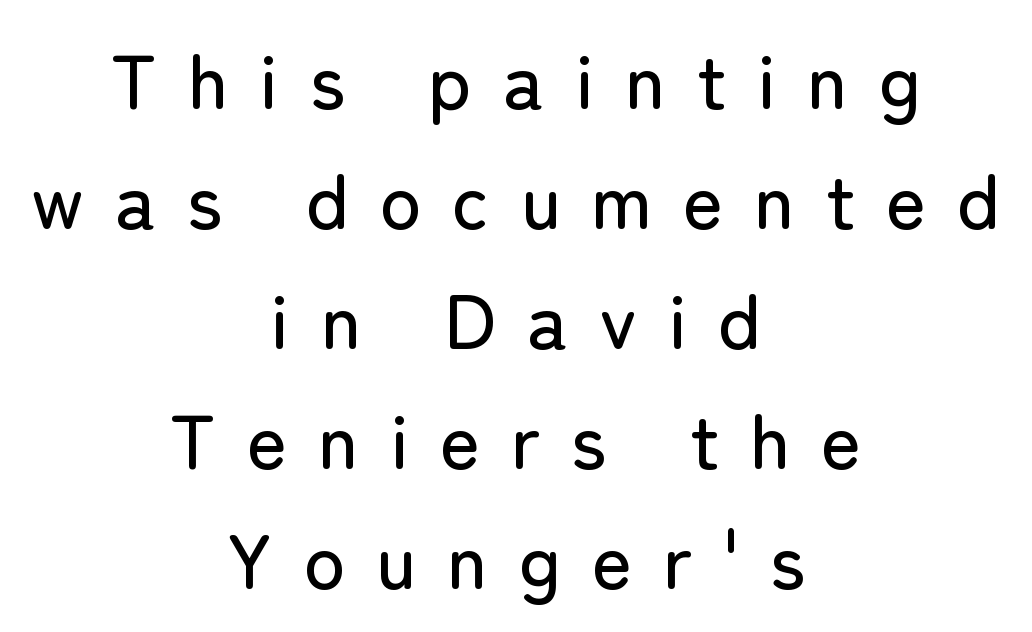
Q: Is the text italic (slanted)? A: No, it is upright.
Q: Is the typeface a serif or a sans-serif typeface? A: Sans-serif.
Q: Is the text underlined? A: No.
Q: How is the paragraph aligned? A: Centered.
Q: Is the spacing between letters normal or unusually wide? A: Unusually wide.
Q: Is the spacing between lines tight, normal or loose? A: Normal.
Q: Width (condensed, normal, or wide)? A: Normal.
Q: Stroke contrast? A: Low.
Q: x-height? A: Medium.
Q: Monospaced? A: No.
